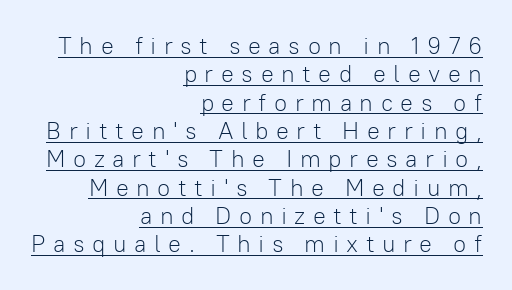
The image shows 24 px text type, upright; set right-aligned, line spacing 1.18x, unusually wide letter spacing (+0.31 em), underlined.
